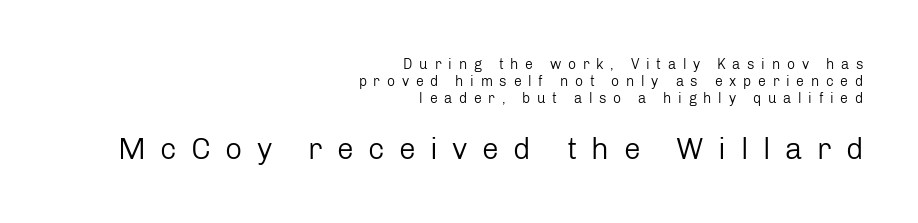
The typography opts for an upright posture over an oblique one. Weight class: somewhere from thin through regular. Of the two passages, the one underneath uses the larger point size. Are there feet on the stems? There aren't — it's a sans.
